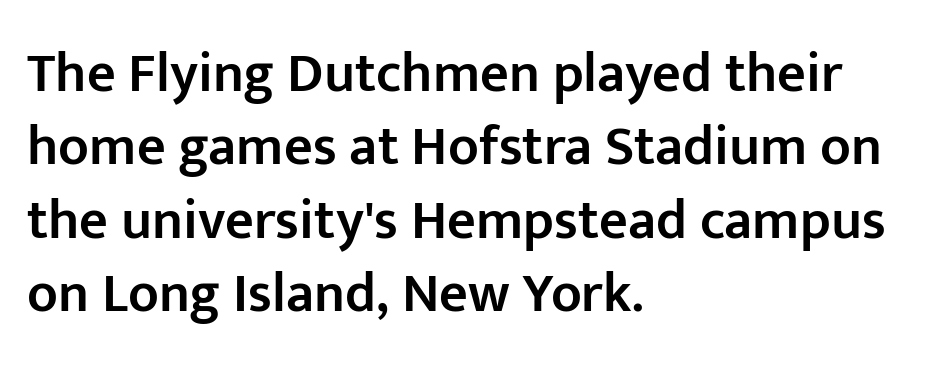
{"serif": "no", "italic": "no", "bold": "semi", "weight": "semibold", "width": "normal", "stroke_contrast": "low", "x_height": "medium", "monospaced": "no", "underline": "no", "align": "left", "line_spacing": "normal", "line_spacing_ratio": 1.31, "letter_spacing": "normal", "letter_spacing_em": 0.0, "glyph_px": 56}
